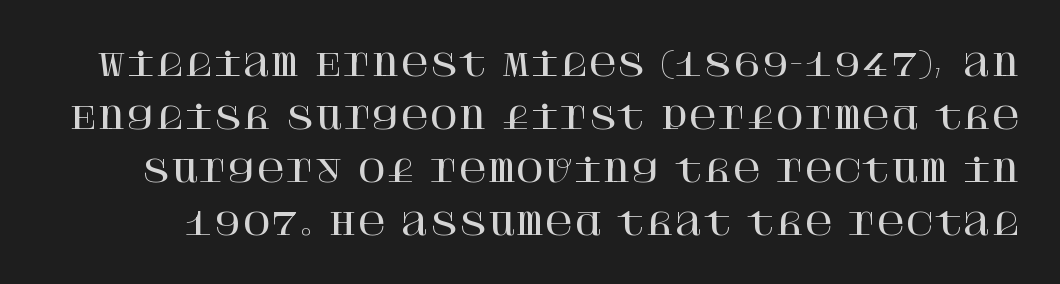
Q: Is the text italic (slanted)? A: No, it is upright.
Q: Is the typeface a serif or a sans-serif typeface? A: Serif.
Q: Is the text underlined? A: No.
Q: Is the spacing between letters normal or unusually wide? A: Normal.
Q: Width (condensed, normal, or wide)? A: Normal.
Q: Stroke contrast? A: High.
Q: x-height? A: Large.
